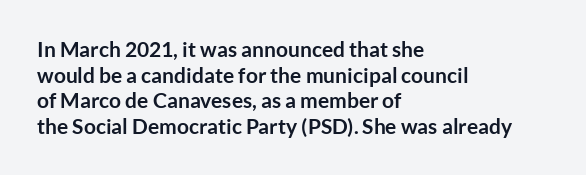
Is there any slant? The stems are plumb. The zone under the glyphs is completely vacant. Caption: bold face, heavy strokes. Each word holds together tightly as a unit, with standard inter-letter gaps. Does the copy run flush right? No — it runs flush left.
